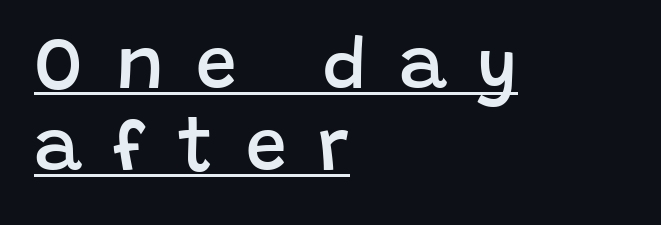
The glyphs are accompanied by a horizontal stroke just below them. Italic: no, the glyphs are upright roman. Here the designer chose a conventional face with non-uniform glyph widths. The face used here is a sans, in the tradition of grotesques and geometrics. Characters follow at a spacing far wider than the type designer built in. Set as a demibold, roughly 600 on the weight scale.
